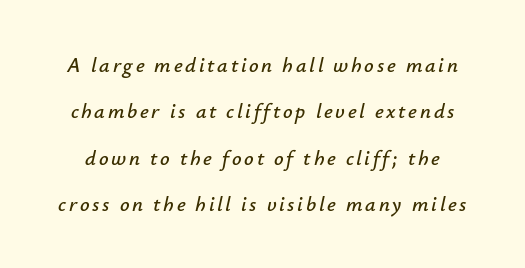
Q: Is the text italic (slanted)? A: Yes, it leans right by about 12 degrees.
Q: Is the text underlined? A: No.
Q: Is the spacing between lines tight, normal or loose? A: Loose.
